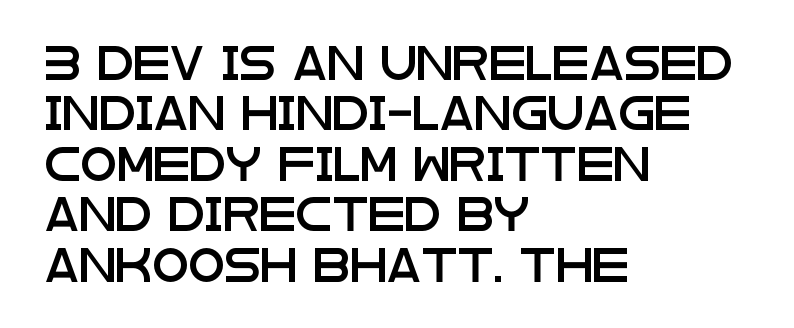
Q: Is the text italic (slanted)? A: No, it is upright.
Q: Is the typeface a serif or a sans-serif typeface? A: Sans-serif.
Q: Is the text underlined? A: No.
Q: How is the paragraph aligned? A: Left-aligned.
Q: Is the spacing between letters normal or unusually wide? A: Normal.
Q: Is the spacing between lines tight, normal or loose? A: Normal.
Q: Width (condensed, normal, or wide)? A: Wide.
Q: Stroke contrast? A: Low.
Q: x-height? A: Large.
Q: Monospaced? A: No.
